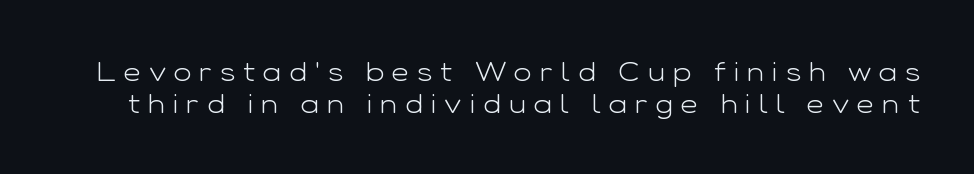
Designer's note — italics off, roman on. The zone under the glyphs is completely vacant. The font is comparable to plain body text, perhaps lighter. You could only call the tracking loose — the letters float apart.
